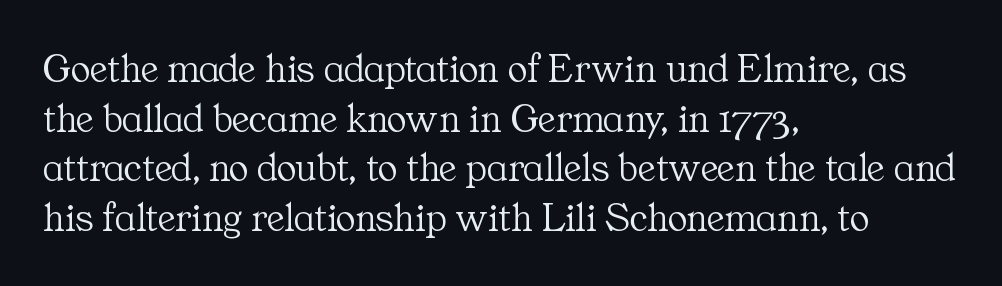
Each stroke keeps to a modest, everyday thickness or less. Underlining? Definitely not there. The font's upright variant was chosen for this text. The letters advance in unequal steps, a hallmark of proportional type. The text was rendered using a seriffed face with decorative stroke endings.
